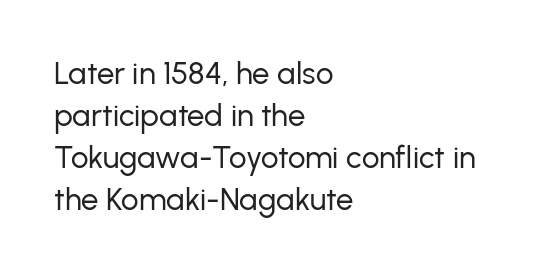
The image shows 31 px regular-weight sans-serif type, upright; set left-aligned, normal line spacing (1.35x), normal letter spacing, not underlined; low stroke contrast and a medium x-height.
